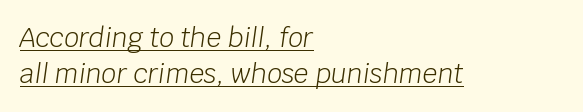
Stems and bowls with no extra thickness — not bold. The rag falls on the right side of this text block. Whoever set this chose a conventional vertical rhythm. Tall strokes in this sample are angled rather than plumb. Honestly, the letter spacing is just normal — you wouldn't notice it. This is underlined copy, the kind a proofreader might mark for attention.
